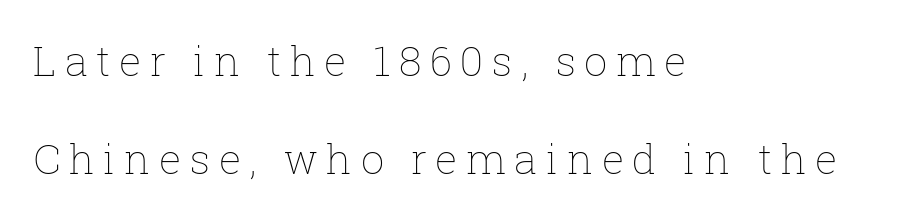
The image shows 41 px thin type, upright; set left-aligned, loose line spacing (2.39x), unusually wide letter spacing (+0.21 em), not underlined; low stroke contrast and a medium x-height.
